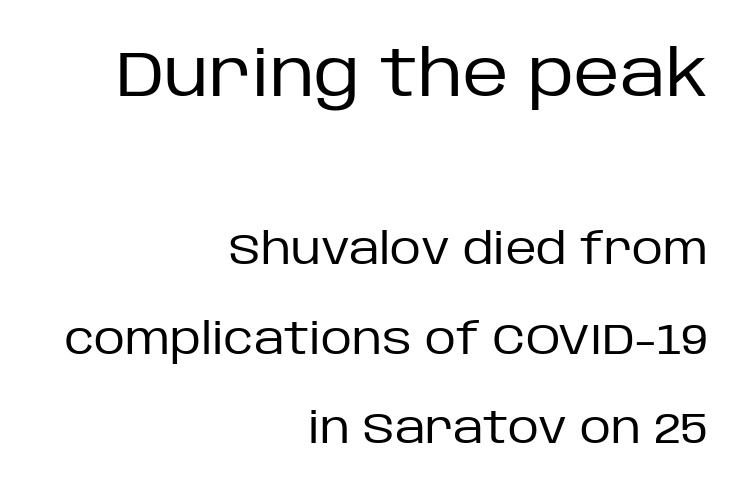
Size hierarchy here favors the leading block over the trailing one. Varying glyph widths throughout — classic text-font behaviour. The lines in this sample share a right terminus and differ only in where they begin. You can tell it's not italic because the verticals are truly vertical. Check the space under the baseline: it is left empty.
